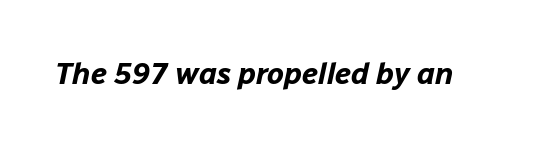
Q: Is the text bold? A: Yes.
Q: Is the text italic (slanted)? A: Yes, it leans right by about 12 degrees.
Q: Is the text underlined? A: No.
Q: Is the spacing between letters normal or unusually wide? A: Normal.
Q: Width (condensed, normal, or wide)? A: Normal.
Q: Stroke contrast? A: Low.
Q: x-height? A: Medium.
Q: Monospaced? A: No.
